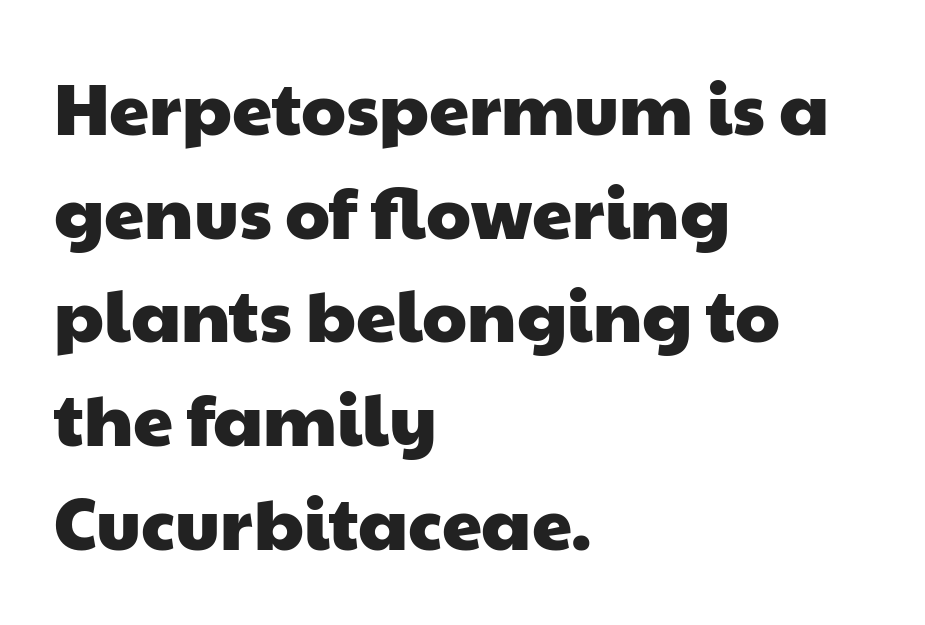
Q: Is the typeface a serif or a sans-serif typeface? A: Sans-serif.
Q: Is the text underlined? A: No.
Q: How is the paragraph aligned? A: Left-aligned.
Q: Is the spacing between letters normal or unusually wide? A: Normal.
Q: Is the spacing between lines tight, normal or loose? A: Normal.
Q: Width (condensed, normal, or wide)? A: Wide.
Q: Stroke contrast? A: Low.
Q: x-height? A: Medium.
Q: Monospaced? A: No.
